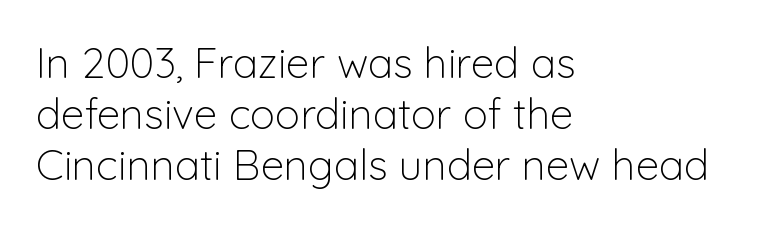
Q: Is the text bold? A: No.
Q: Is the text italic (slanted)? A: No, it is upright.
Q: Is the typeface a serif or a sans-serif typeface? A: Sans-serif.
Q: Is the text underlined? A: No.
Q: How is the paragraph aligned? A: Left-aligned.
Q: Is the spacing between letters normal or unusually wide? A: Normal.
Q: Width (condensed, normal, or wide)? A: Normal.
Q: Stroke contrast? A: Low.
Q: x-height? A: Medium.
Q: Monospaced? A: No.
